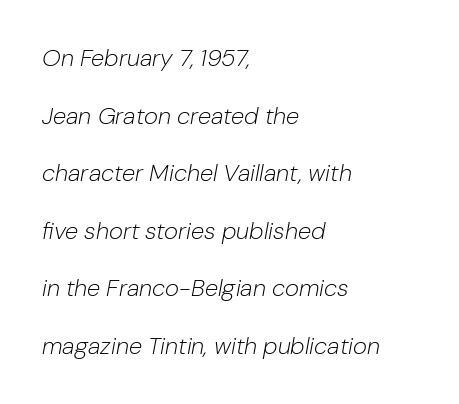
The space between consecutive lines is lavish. The strip under each line holds only bare page. Caption: face not bold, strokes unweighted. The setting favours the left margin, as ordinary paragraphs usually do. A typesetter would mark this as italic. Compared with typical body copy, the letter spacing here is the same.
